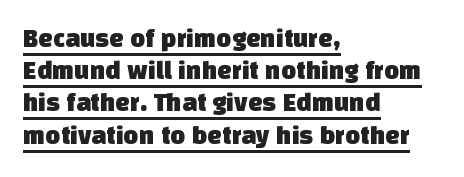
One-word summary of the alignment: left. Is there an underline? Yes — a line sits under the letters. Letter spacing: default.
